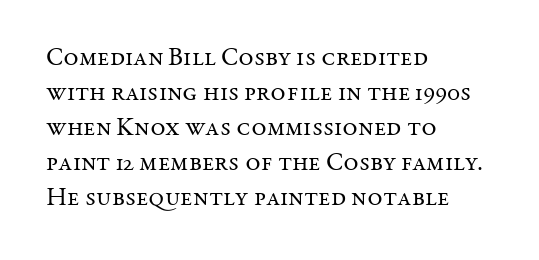
How are the letters spaced? Ordinarily, with no added tracking. Has an underline been added? It has not. Honestly, the row spacing looks completely unremarkable. The font is comparable to plain body text, perhaps lighter. Visually the block forms a straight wall on the left and a jagged coastline on the right.
